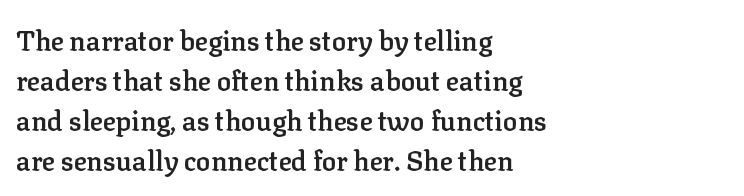
The image shows 27 px text type, upright; set left-aligned, normal line spacing (1.48x), normal letter spacing, not underlined.
